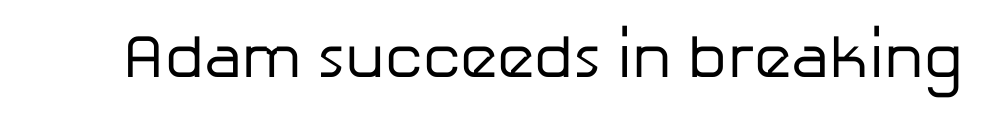
{"serif": "no", "italic": "no", "bold": "no", "weight": "regular", "width": "normal", "stroke_contrast": "low", "x_height": "medium", "monospaced": "no", "underline": "no", "letter_spacing": "normal", "letter_spacing_em": 0.0, "glyph_px": 61}
